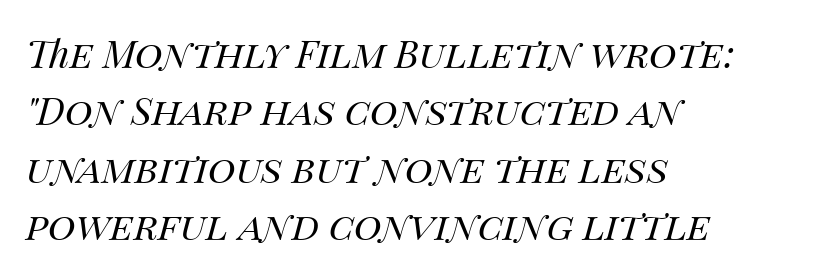
The image shows 38 px regular-weight type, italic (leaning right); set left-aligned, normal line spacing (1.51x), normal letter spacing, not underlined; medium stroke contrast and a large x-height.
